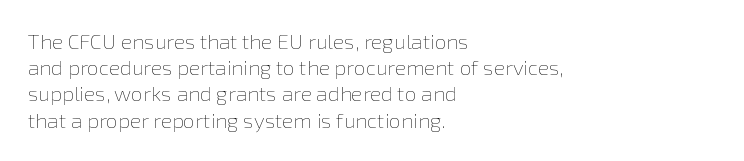
Does extra space separate the letters? No, they use regular spacing. Layout note: lines flush left. The area under the type is left untouched. This reads as an unemphasized weight, regular at the heaviest. This is roman type, the default non-slanted kind. Vertical spacing — default.
